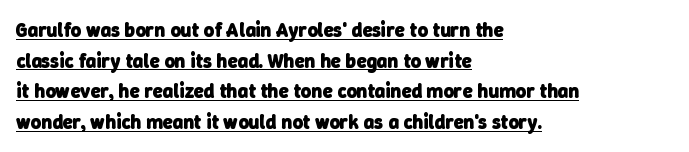
The image shows 20 px bold type; set left-aligned, normal line spacing (1.53x), normal letter spacing, underlined.
